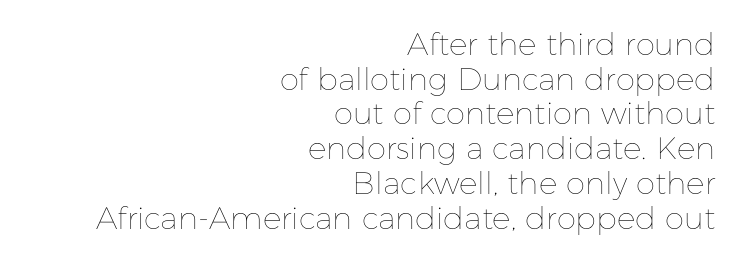
Q: Is the text bold? A: No.
Q: Is the text italic (slanted)? A: No, it is upright.
Q: Is the text underlined? A: No.
Q: How is the paragraph aligned? A: Right-aligned.
Q: Is the spacing between letters normal or unusually wide? A: Normal.
Q: Is the spacing between lines tight, normal or loose? A: Tight.
Q: Width (condensed, normal, or wide)? A: Normal.
Q: Stroke contrast? A: Low.
Q: x-height? A: Medium.
Q: Monospaced? A: No.
